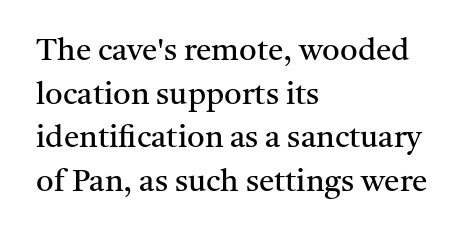
The image shows 31 px regular-weight serif type, upright; set left-aligned, normal line spacing (1.41x), normal letter spacing, not underlined; medium stroke contrast and a medium x-height.
